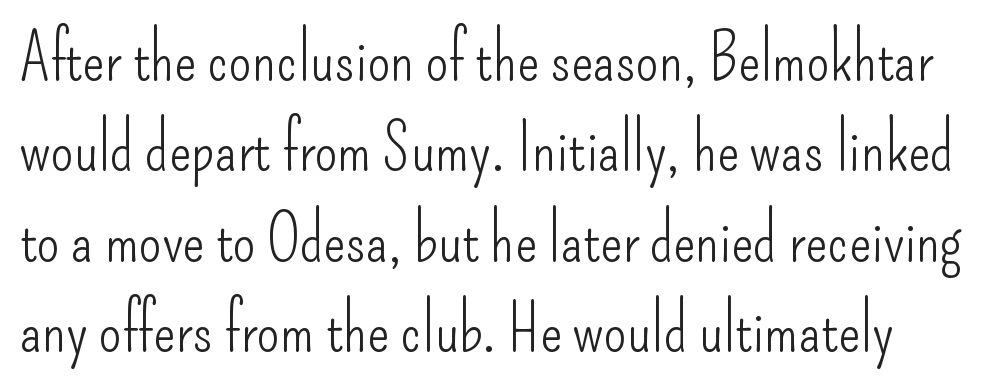
{"serif": "no", "italic": "no", "bold": "no", "weight": "light", "width": "condensed", "stroke_contrast": "low", "x_height": "small", "monospaced": "no", "underline": "no", "line_spacing": "normal", "line_spacing_ratio": 1.39, "letter_spacing": "normal", "letter_spacing_em": 0.0, "glyph_px": 65}
